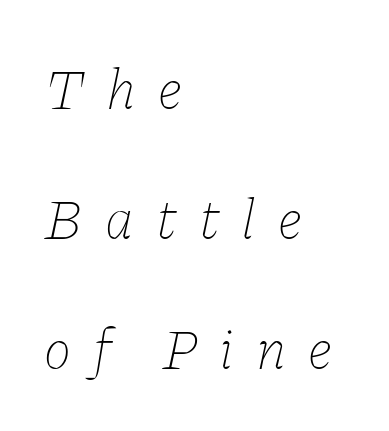
Q: Is the text bold? A: No.
Q: Is the text italic (slanted)? A: Yes, it leans right by about 11 degrees.
Q: Is the text underlined? A: No.
Q: How is the paragraph aligned? A: Left-aligned.
Q: Is the spacing between letters normal or unusually wide? A: Unusually wide.
Q: Is the spacing between lines tight, normal or loose? A: Loose.
Q: Width (condensed, normal, or wide)? A: Normal.
Q: Stroke contrast? A: Low.
Q: x-height? A: Medium.
Q: Monospaced? A: No.
